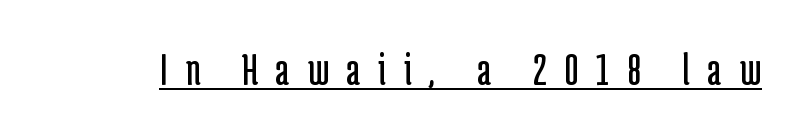
{"serif": "no", "italic": "no", "bold": "no", "weight": "regular", "width": "condensed", "stroke_contrast": "low", "x_height": "medium", "monospaced": "no", "underline": "yes", "letter_spacing": "wide", "letter_spacing_em": 0.37, "glyph_px": 48}
